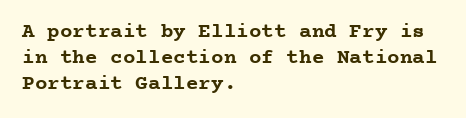
The letters stand upright; this is a roman face. Every row of glyphs begins at an identical x-position on the left. Between one letter and the next there's only the usual sliver of space. Caption: bold face, heavy strokes.
